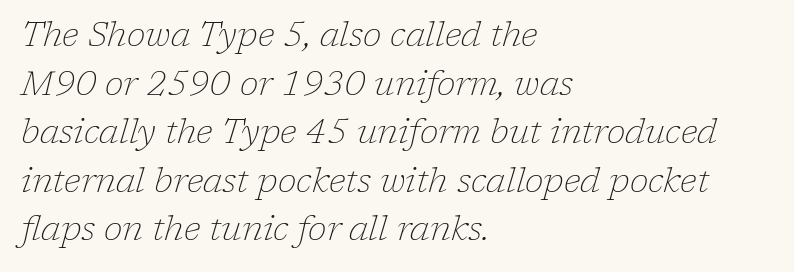
{"serif": "yes", "italic": "yes", "lean": "right", "slant_degrees": 17, "bold": "no", "weight": "thin", "width": "normal", "stroke_contrast": "low", "x_height": "medium", "monospaced": "no", "underline": "no", "align": "left", "line_spacing": "normal", "line_spacing_ratio": 1.43, "letter_spacing": "normal", "letter_spacing_em": 0.0, "glyph_px": 34}
